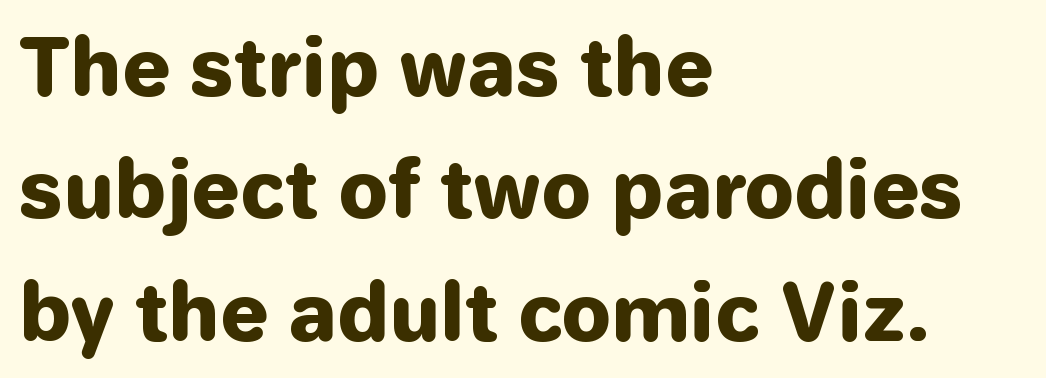
Q: Is the text bold? A: Yes.
Q: Is the text italic (slanted)? A: No, it is upright.
Q: Is the typeface a serif or a sans-serif typeface? A: Sans-serif.
Q: Is the text underlined? A: No.
Q: How is the paragraph aligned? A: Left-aligned.
Q: Is the spacing between letters normal or unusually wide? A: Normal.
Q: Is the spacing between lines tight, normal or loose? A: Normal.
Q: Width (condensed, normal, or wide)? A: Normal.
Q: Stroke contrast? A: Low.
Q: x-height? A: Medium.
Q: Monospaced? A: No.
